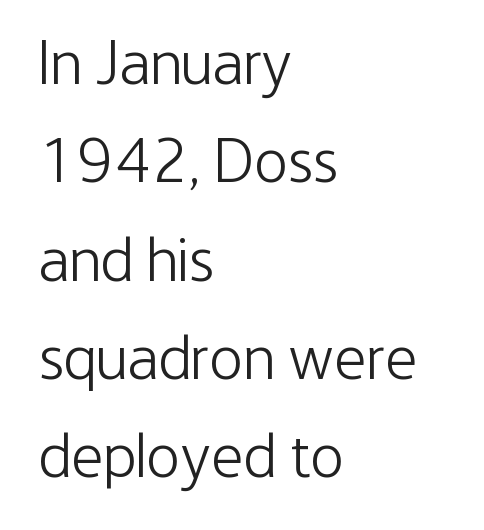
Is the type heavy? It reads as light-to-regular instead. Check under the words: just untouched page. Do the characters align in a grid? No, the font is proportional. Notice how the stems are strictly vertical — no italics here. Characters follow at the spacing the type designer built in.
